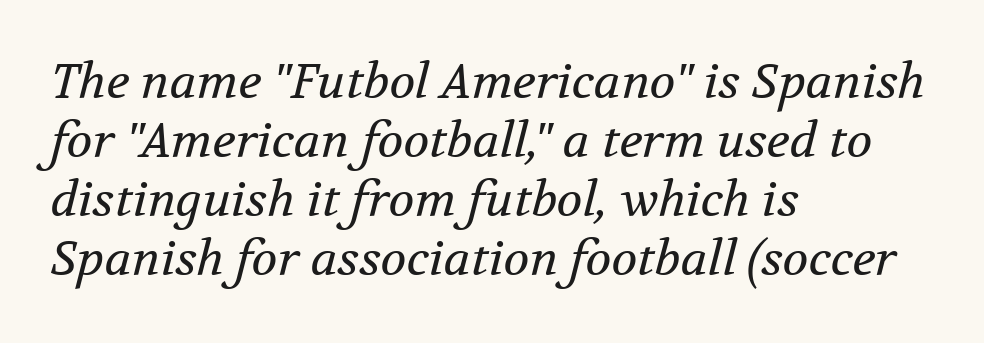
Q: Is the text bold? A: No.
Q: Is the text italic (slanted)? A: Yes, it leans right by about 12 degrees.
Q: Is the typeface a serif or a sans-serif typeface? A: Serif.
Q: Is the text underlined? A: No.
Q: How is the paragraph aligned? A: Left-aligned.
Q: Is the spacing between letters normal or unusually wide? A: Normal.
Q: Width (condensed, normal, or wide)? A: Normal.
Q: Stroke contrast? A: Medium.
Q: x-height? A: Medium.
Q: Monospaced? A: No.
